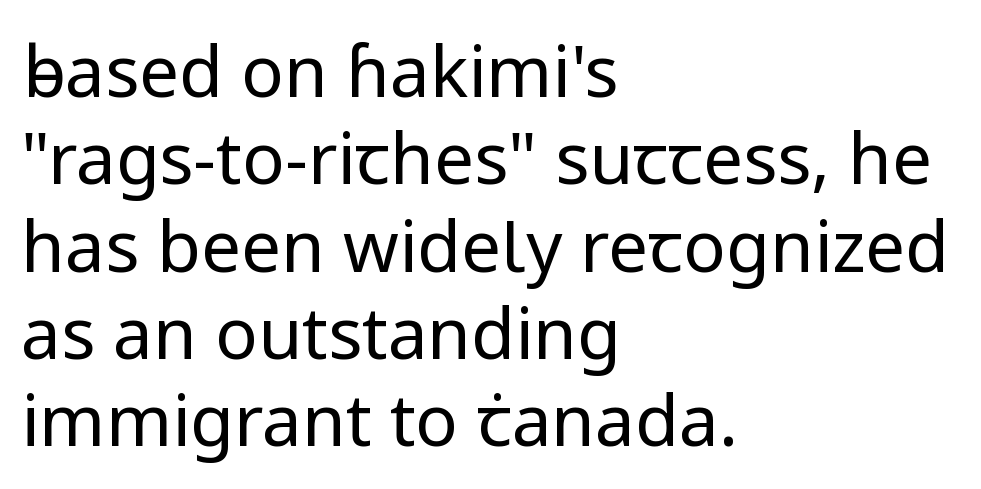
Weight: regular or lighter. This sample has the flowing, uneven cadence of proportional lettering. Bare-footed words on every line. A roman cut, with each character standing at attention. In terms of letterform style, serifs are entirely absent.
